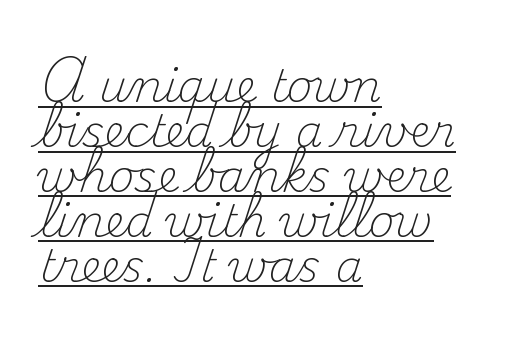
The image shows 44 px light serif type; set left-aligned, tight line spacing (1.02x), normal letter spacing, underlined; medium stroke contrast and a small x-height.
